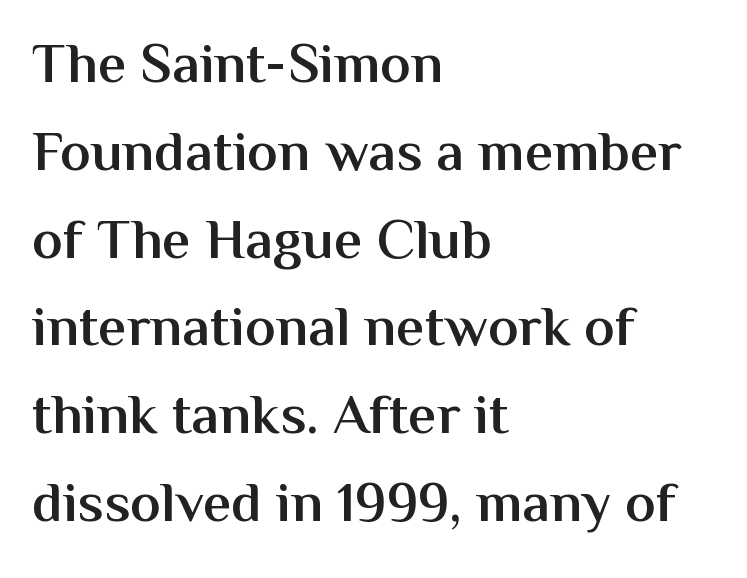
Q: Is the text bold? A: Semi-bold.
Q: Is the text italic (slanted)? A: No, it is upright.
Q: Is the typeface a serif or a sans-serif typeface? A: Sans-serif.
Q: Is the text underlined? A: No.
Q: How is the paragraph aligned? A: Left-aligned.
Q: Is the spacing between letters normal or unusually wide? A: Normal.
Q: Is the spacing between lines tight, normal or loose? A: Normal.
Q: Width (condensed, normal, or wide)? A: Normal.
Q: Stroke contrast? A: Medium.
Q: x-height? A: Medium.
Q: Monospaced? A: No.
